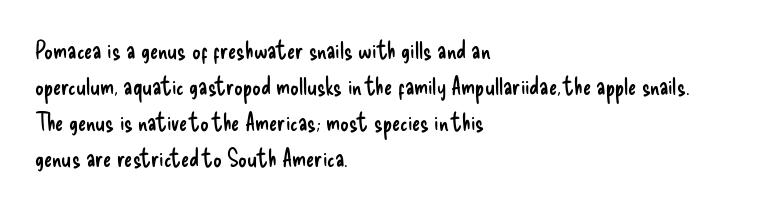
{"italic": "no", "bold": "no", "underline": "no", "align": "left", "line_spacing": "normal", "line_spacing_ratio": 1.5, "letter_spacing": "normal", "letter_spacing_em": 0.0, "glyph_px": 24}
